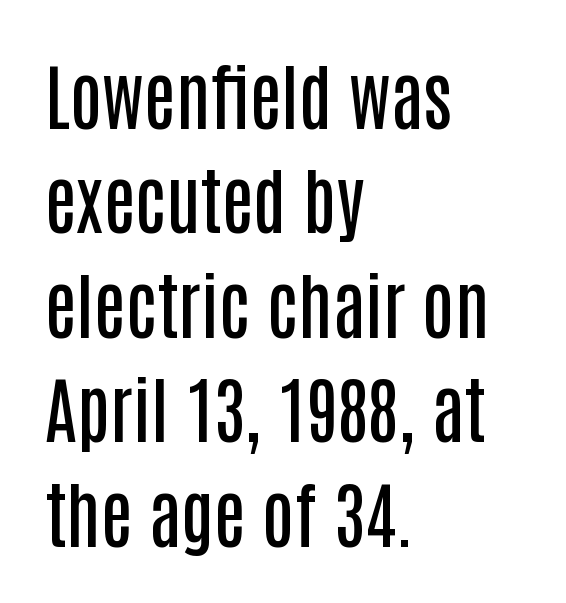
The rendering uses a moderate line-height, typical for paragraphs. Semibold letterforms, between regular and bold. Does the copy run flush right? No — it runs flush left. Does the lettering tilt? It doesn't — this is upright.
